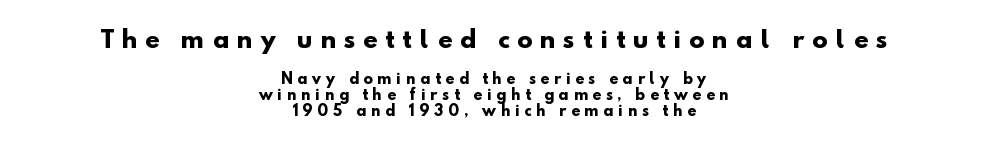
{"bold": "yes", "underline": "no", "align": "center", "line_spacing": "tight", "line_spacing_ratio": 1.12, "letter_spacing": "wide", "letter_spacing_em": 0.35, "larger_block": "first", "size_ratio": 1.64, "glyph_px": 23}
